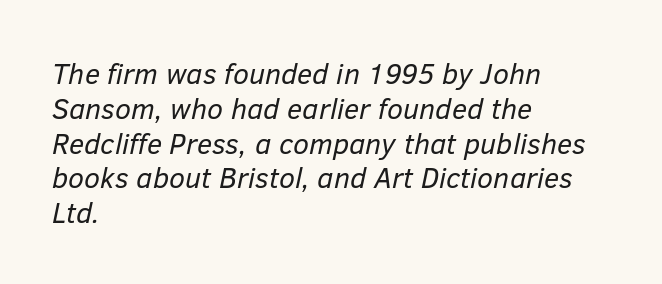
The image shows 29 px regular-weight type, italic (leaning right); set left-aligned, line spacing 1.2x, normal letter spacing, not underlined; low stroke contrast and a medium x-height.
